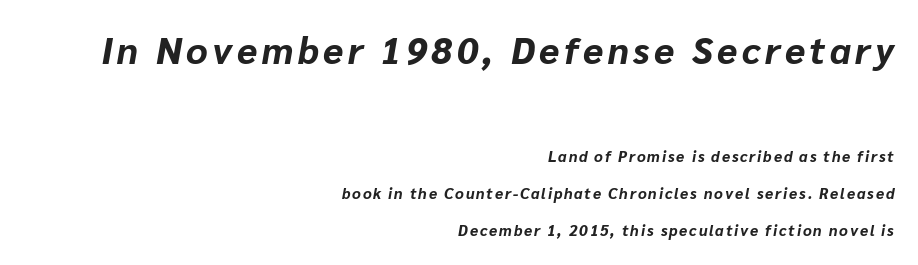
The lettering tilts uniformly, giving the passage an italic look. The specimen omits any rule beneath the text block's lines. If you measured baseline to baseline, you'd find a long distance. Short and long lines alike share a common ending point at right. Block one is the big one; block two sits smaller underneath.
